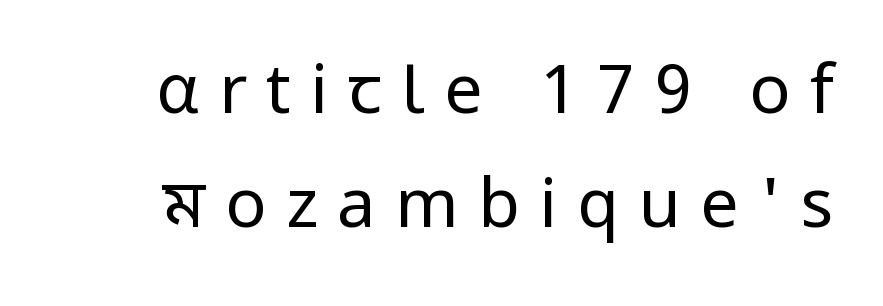
The image shows 68 px regular-weight sans-serif type, upright; set normal line spacing (1.68x), unusually wide letter spacing (+0.29 em), not underlined; low stroke contrast and a medium x-height.
